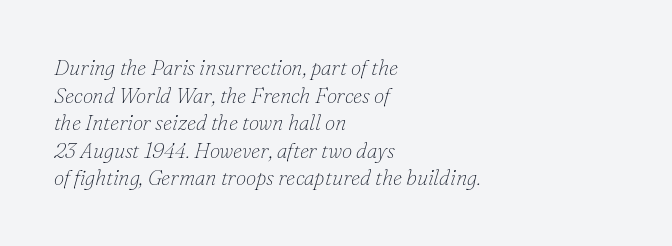
Just letters on the line, the space beneath them empty. This sample uses plain, unmodified letter spacing. Nothing heavy about these letters — not bold at all. Reading down the block, your eye returns to a fixed left position each line.
